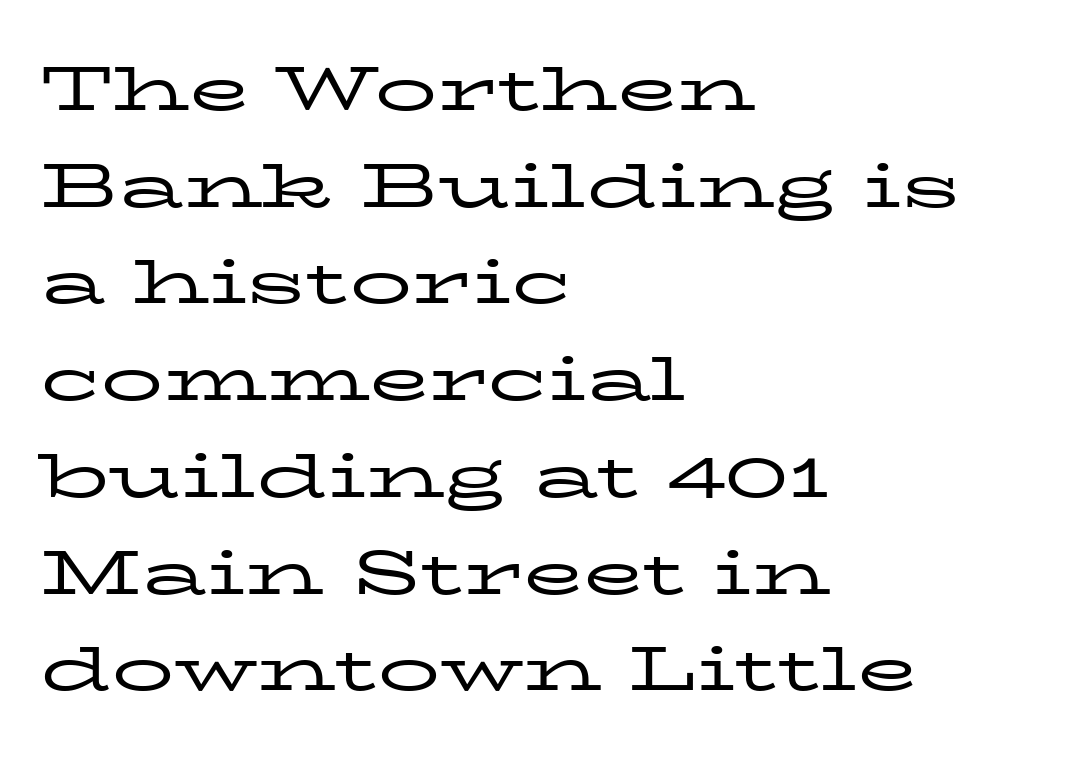
A typesetter would label this face a serif. The strip under each line holds only bare page. A classic flush-left, rag-right setting is used for this passage. These lines are rendered in a variable-pitch font.
